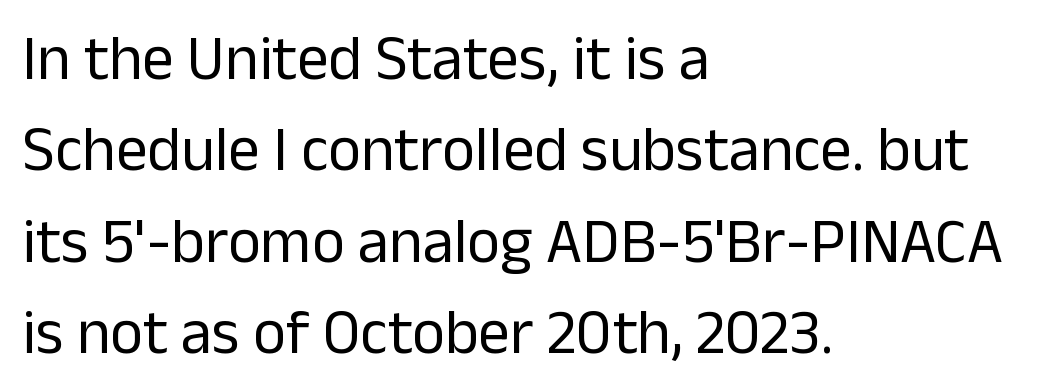
The image shows 63 px regular-weight sans-serif type, upright; set left-aligned, normal line spacing (1.45x), normal letter spacing, not underlined; low stroke contrast and a medium x-height.
